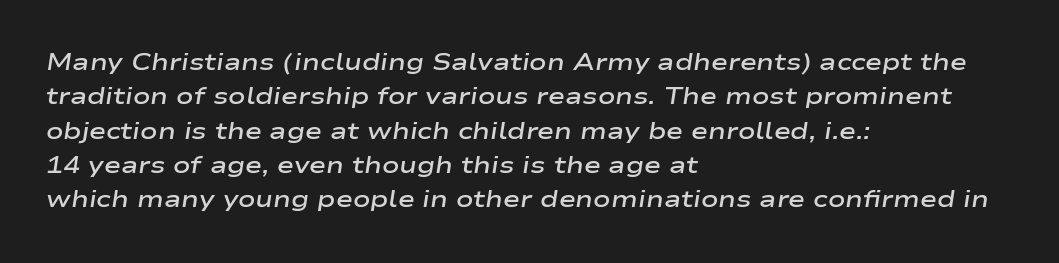
Q: Is the text bold? A: Semi-bold.
Q: Is the text italic (slanted)? A: Yes, it leans right by about 9 degrees.
Q: Is the text underlined? A: No.
Q: How is the paragraph aligned? A: Left-aligned.
Q: Is the spacing between letters normal or unusually wide? A: Normal.
Q: Is the spacing between lines tight, normal or loose? A: Normal.
